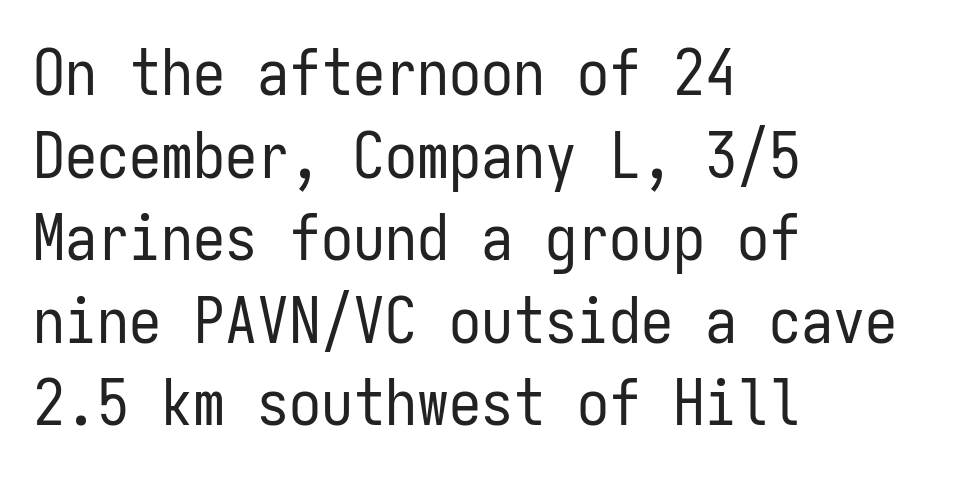
{"serif": "no", "italic": "no", "bold": "no", "weight": "regular", "width": "condensed", "stroke_contrast": "low", "x_height": "medium", "monospaced": "yes", "underline": "no", "align": "left", "line_spacing": "normal", "line_spacing_ratio": 1.29, "letter_spacing": "normal", "letter_spacing_em": 0.0, "glyph_px": 64}
